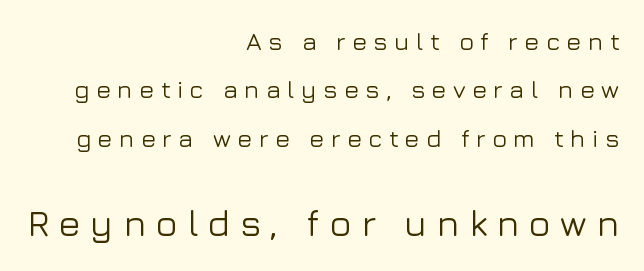
The image shows 37 px sans-serif type, upright; set right-aligned, loose line spacing (1.94x), unusually wide letter spacing (+0.25 em), not underlined; the second (bottom) block is 1.48x larger; low stroke contrast and a medium x-height.
